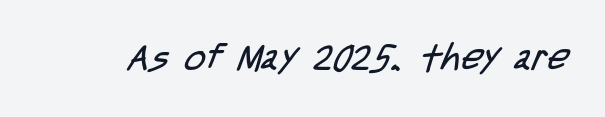
The image shows 36 px regular-weight, condensed sans-serif type; set normal letter spacing, not underlined; low stroke contrast and a large x-height.
